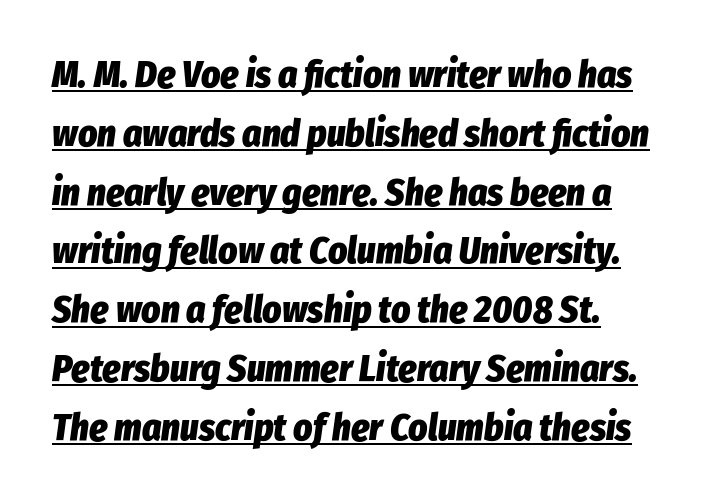
Somebody hit Ctrl+U on this one — the words are underlined. Italic: yes, the glyphs are oblique. Baseline-to-baseline distance is the conventional proportion of letter height. The rendering uses natural spacing where letterforms have individual widths. As a designer I'd log this as weight 700, bold.
